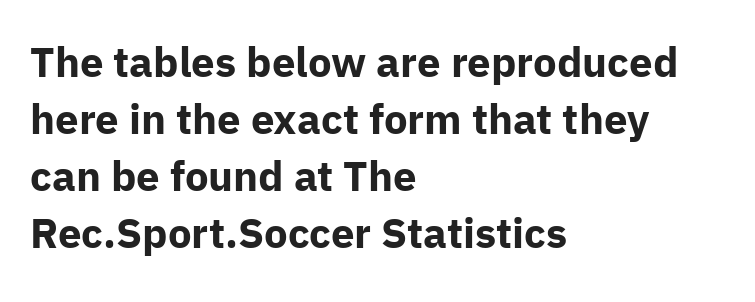
{"serif": "no", "italic": "no", "bold": "yes", "weight": "bold", "width": "normal", "stroke_contrast": "low", "x_height": "medium", "monospaced": "no", "underline": "no", "align": "left", "line_spacing": "normal", "line_spacing_ratio": 1.36, "letter_spacing": "normal", "letter_spacing_em": 0.0, "glyph_px": 42}
